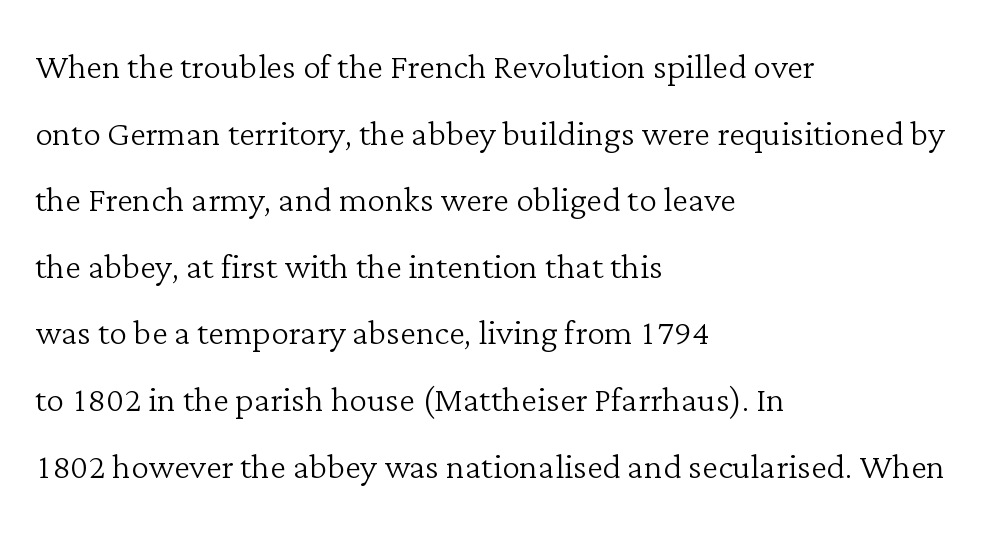
The image shows 45 px light serif type, upright; set left-aligned, normal line spacing (1.48x), normal letter spacing, not underlined; low stroke contrast and a medium x-height.
